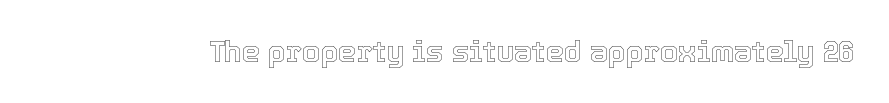
Every character sits straight up, as roman type does. Glyph-to-glyph distance matches everyday printed text. Decoration check: the copy has no underline. Do the characters align in a grid? No, the font is proportional.
